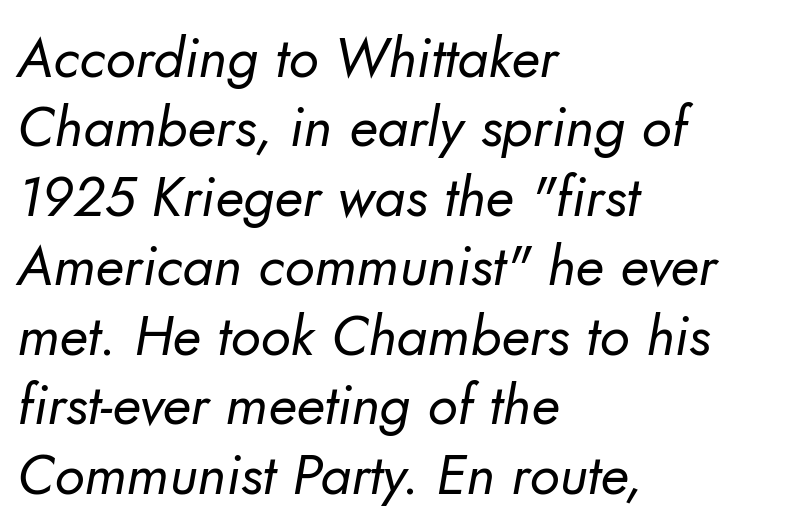
In terms of letterspacing, this is plain default setting. In CSS terms this would be text-align: left. The glyphs in this specimen are sans serif. Is this a heavy cut? Hardly; it is regular or lighter.
